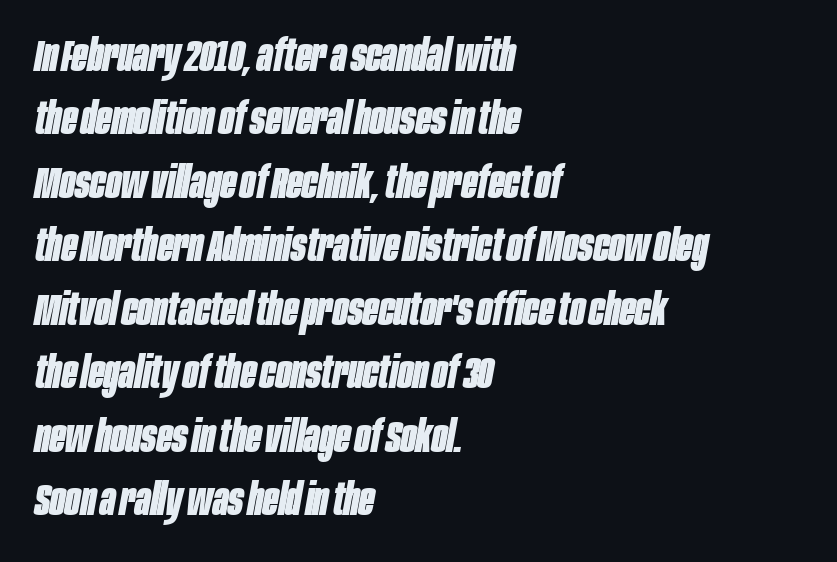
Think of a printed novel: that variable character pitch is what you see here. Descender tails drop into unmarked territory. Honestly, the letter spacing is just normal — you wouldn't notice it. An italicized treatment has been applied to the whole sample. One glance says typical: line gaps are just what's usual. The setting favours the left margin, as ordinary paragraphs usually do.
